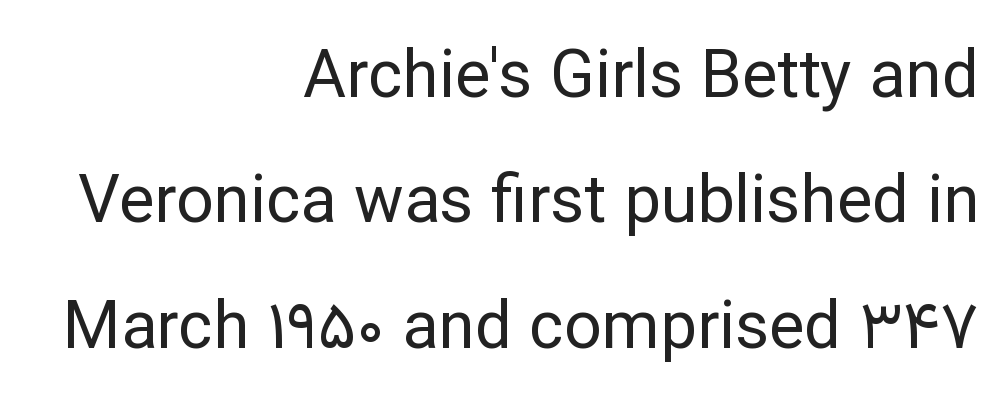
Standard letterfit; no display-style spreading of the glyphs. A typesetter would call this leading open, well beyond the default. Weight: not bold — regular or lighter. Varying glyph widths throughout — classic text-font behaviour. The lettering holds an erect, upright posture throughout.
